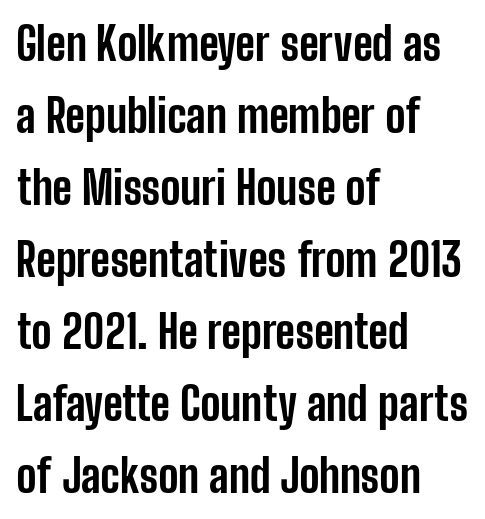
{"serif": "no", "italic": "no", "bold": "yes", "weight": "bold", "width": "condensed", "stroke_contrast": "low", "x_height": "medium", "monospaced": "no", "underline": "no", "align": "left", "line_spacing": "normal", "line_spacing_ratio": 1.6, "letter_spacing": "normal", "letter_spacing_em": 0.0, "glyph_px": 45}
